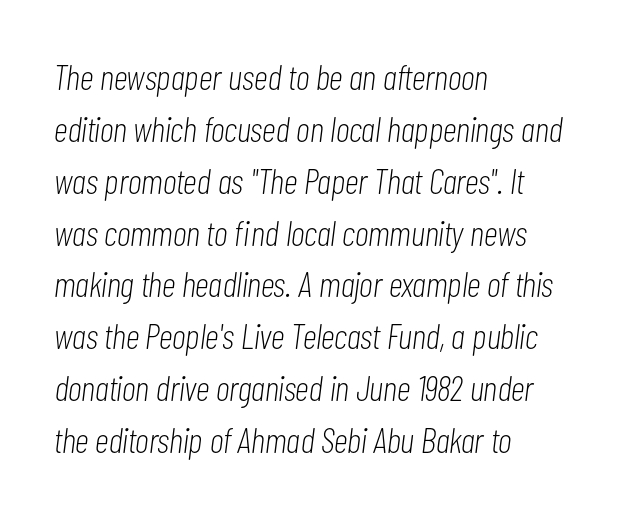
The letters advance in unequal steps, a hallmark of proportional type. In CSS terms this would be text-align: left. This block has exactly the height ordinary leading produces. Is the type heavy? It reads as light-to-regular instead. Compared with ordinary roman type, these characters are visibly tilted. There is no visible air inserted between adjacent glyphs.
